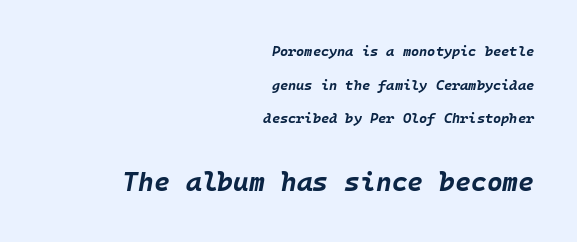
{"italic": "yes", "lean": "right", "slant_degrees": 10, "bold": "yes", "underline": "no", "align": "right", "line_spacing": "loose", "line_spacing_ratio": 2.4, "letter_spacing": "normal", "letter_spacing_em": 0.0, "larger_block": "second", "size_ratio": 1.93, "glyph_px": 27}
